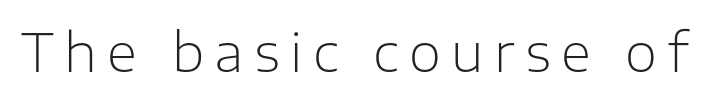
A clean baseline with only descenders dipping below it. No heavy texture on the line: the type isn't bold. Classification — sans serif. The letters are spread apart with noticeably loose tracking. Upright lettering throughout.
